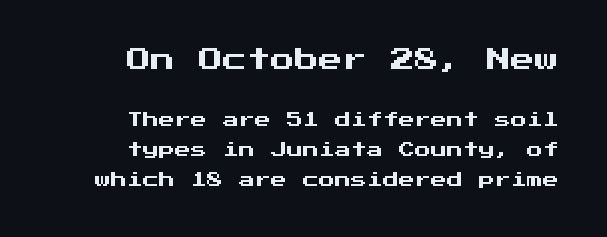
A roman cut, with each character standing at attention. Has an underline been added? It has not. Nothing unusual about the tracking: characters are spaced as the font intends. The rendering anchors every line to the right-hand side.
